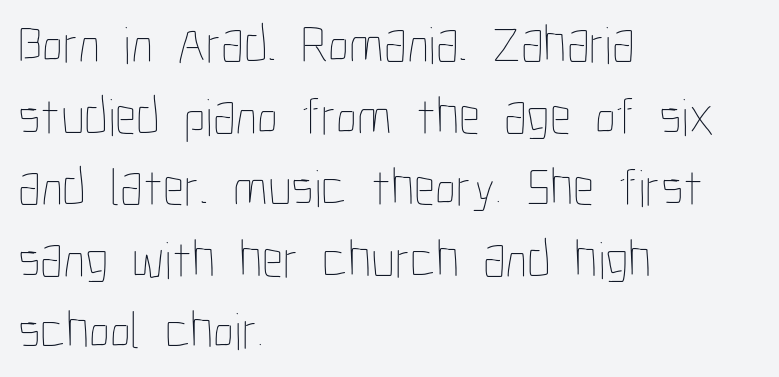
Q: Is the text bold? A: No.
Q: Is the text italic (slanted)? A: No, it is upright.
Q: Is the text underlined? A: No.
Q: How is the paragraph aligned? A: Left-aligned.
Q: Is the spacing between letters normal or unusually wide? A: Normal.
Q: Is the spacing between lines tight, normal or loose? A: Normal.
Q: Width (condensed, normal, or wide)? A: Condensed.
Q: Stroke contrast? A: Low.
Q: x-height? A: Medium.
Q: Monospaced? A: No.
